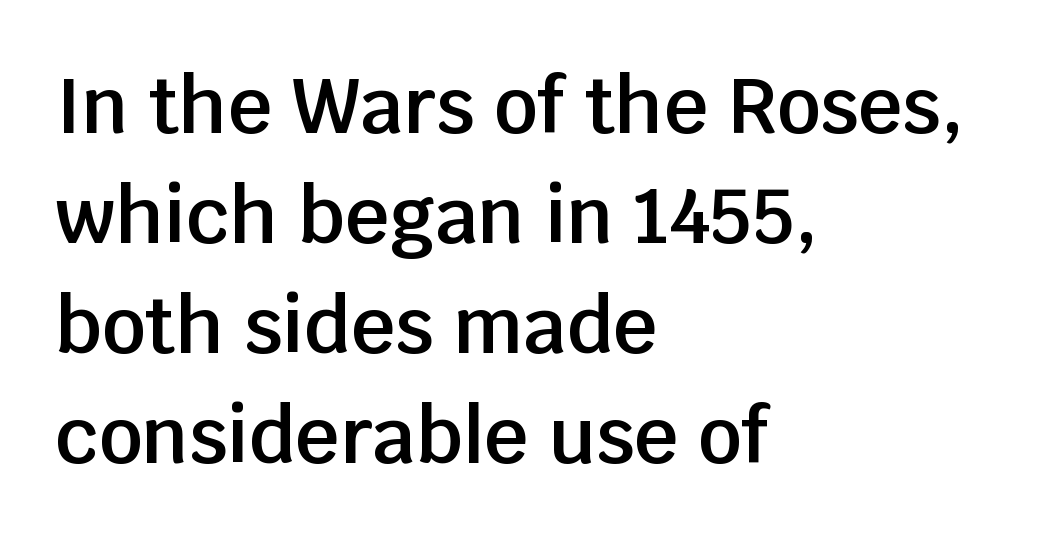
Horizontally, the lines are justified to the leading edge only. The face used here is a sans, in the tradition of grotesques and geometrics. Interline gaps are of average width in this sample. No italicization has been applied; the sample stays upright.
